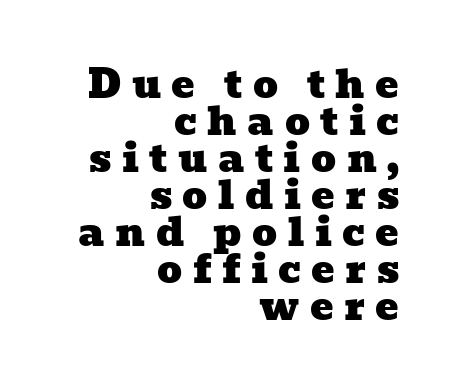
The image shows 39 px wide serif type; set right-aligned, tight line spacing (0.95x), unusually wide letter spacing (+0.27 em), not underlined; low stroke contrast and a medium x-height.
